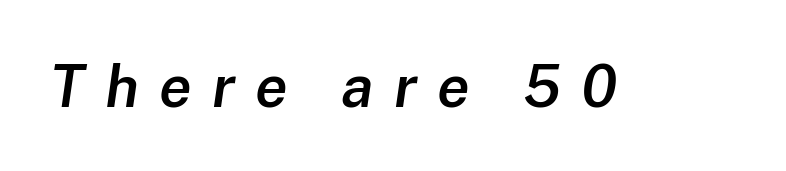
Q: Is the text bold? A: Semi-bold.
Q: Is the text italic (slanted)? A: Yes, it leans right by about 8 degrees.
Q: Is the text underlined? A: No.
Q: Is the spacing between letters normal or unusually wide? A: Unusually wide.
Q: Width (condensed, normal, or wide)? A: Normal.
Q: Stroke contrast? A: Low.
Q: x-height? A: Medium.
Q: Monospaced? A: No.
